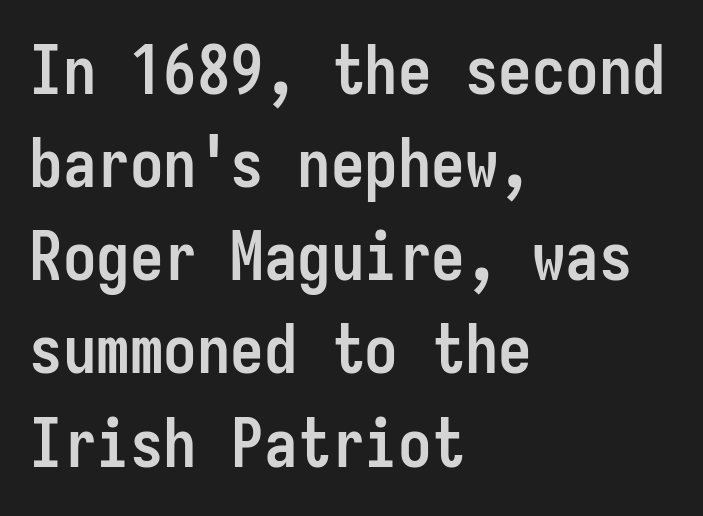
Q: Is the text bold? A: Yes.
Q: Is the text italic (slanted)? A: No, it is upright.
Q: Is the typeface a serif or a sans-serif typeface? A: Sans-serif.
Q: Is the text underlined? A: No.
Q: How is the paragraph aligned? A: Left-aligned.
Q: Is the spacing between letters normal or unusually wide? A: Normal.
Q: Is the spacing between lines tight, normal or loose? A: Normal.
Q: Width (condensed, normal, or wide)? A: Condensed.
Q: Stroke contrast? A: Low.
Q: x-height? A: Medium.
Q: Monospaced? A: Yes.
